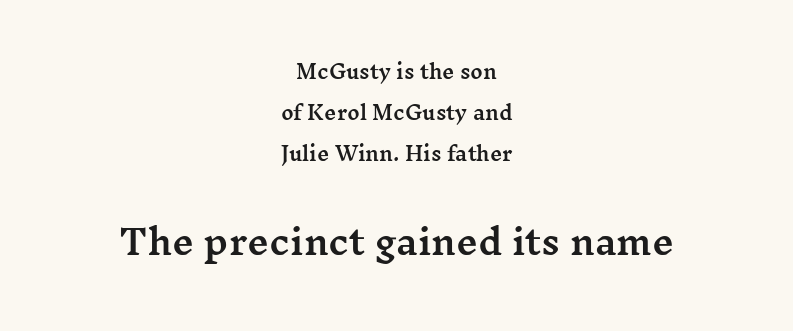
The typography opts for an upright posture over an oblique one. Students, observe: this is what heavily led, spacious text looks like. Does the copy run flush right? No — it is centered line by line. Short note: letters normally spaced.
